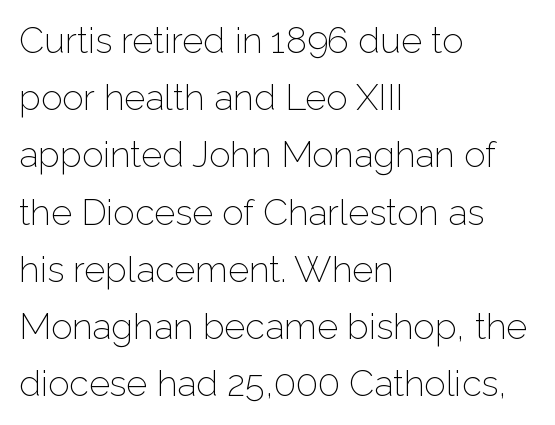
Line starts are locked; line ends wander. You could not count columns in this text — the font is proportionally spaced. The line texture is even and compact thanks to regular tracking. Examine the stroke ends and you'll find no serifs.
